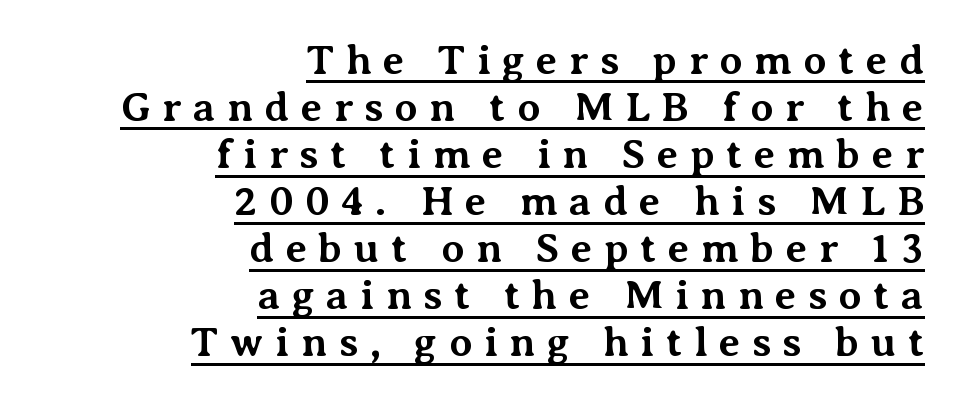
{"serif": "yes", "italic": "no", "bold": "yes", "weight": "bold", "width": "normal", "stroke_contrast": "medium", "x_height": "medium", "monospaced": "no", "underline": "yes", "align": "right", "line_spacing": "tight", "line_spacing_ratio": 1.12, "letter_spacing": "wide", "letter_spacing_em": 0.27, "glyph_px": 42}
